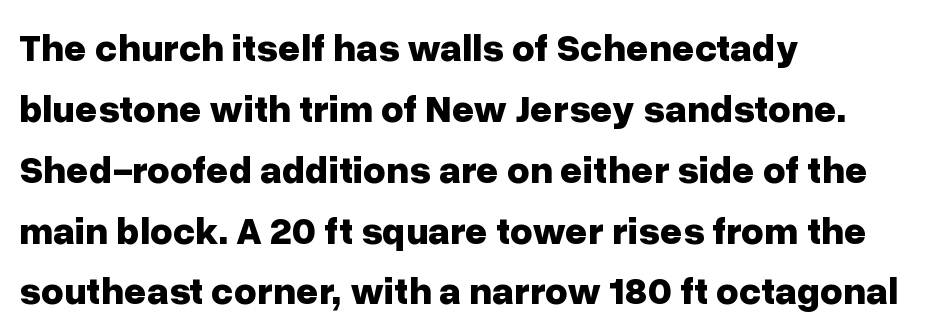
The rendering uses a bold face; every stroke is thick and dark. Proportional: the letters do not fall into vertical columns. The leading is moderate, giving the passage an even texture. No extra tracking has been applied to these lines. Stroke terminals: plain, sans-serif. A bare baseline throughout the passage.
